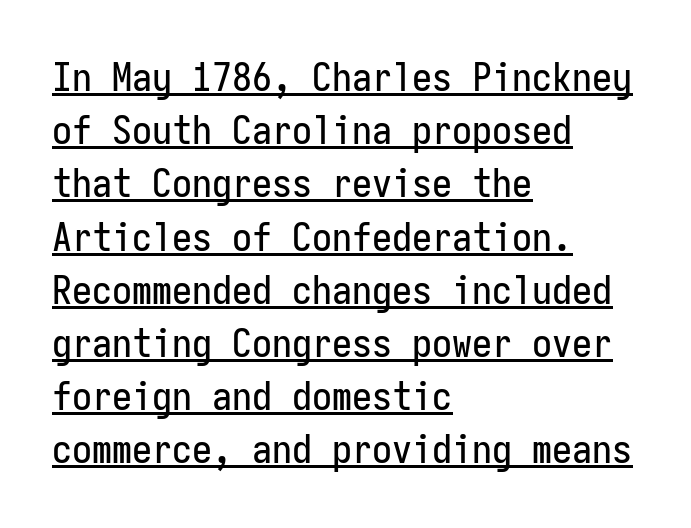
{"serif": "no", "italic": "no", "width": "condensed", "stroke_contrast": "low", "x_height": "medium", "monospaced": "yes", "underline": "yes", "align": "left", "line_spacing": "normal", "line_spacing_ratio": 1.33, "letter_spacing": "normal", "letter_spacing_em": 0.0, "glyph_px": 40}
